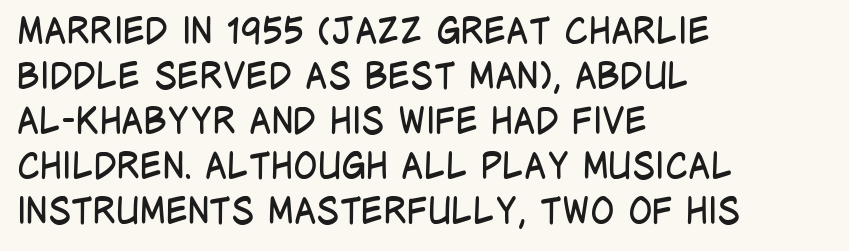
{"serif": "no", "italic": "no", "bold": "no", "weight": "regular", "width": "condensed", "stroke_contrast": "low", "x_height": "large", "monospaced": "no", "underline": "no", "align": "left", "line_spacing": "normal", "line_spacing_ratio": 1.25, "letter_spacing": "normal", "letter_spacing_em": 0.0, "glyph_px": 36}
